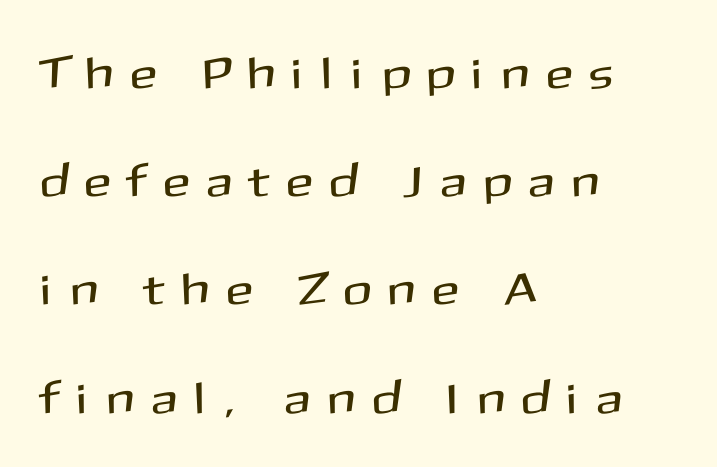
Compared with typical paragraphs, the rows here are farther apart. Do the characters align in a grid? No, the font is proportional. Stroke terminals: plain, sans-serif. Anything drawn beneath the words? Only blank space. This sample is left-justified, so line endings fall wherever the words run out. Vertical strokes here are truly vertical.
